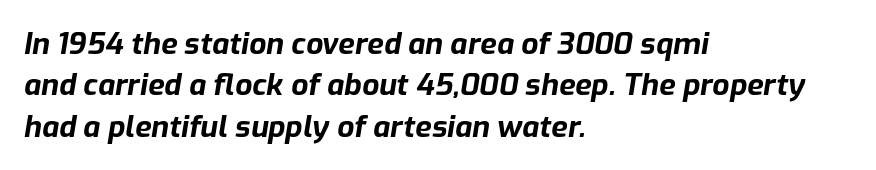
The image shows 30 px bold type, italic (leaning right); set left-aligned, normal line spacing (1.38x), normal letter spacing, not underlined; low stroke contrast and a medium x-height.
